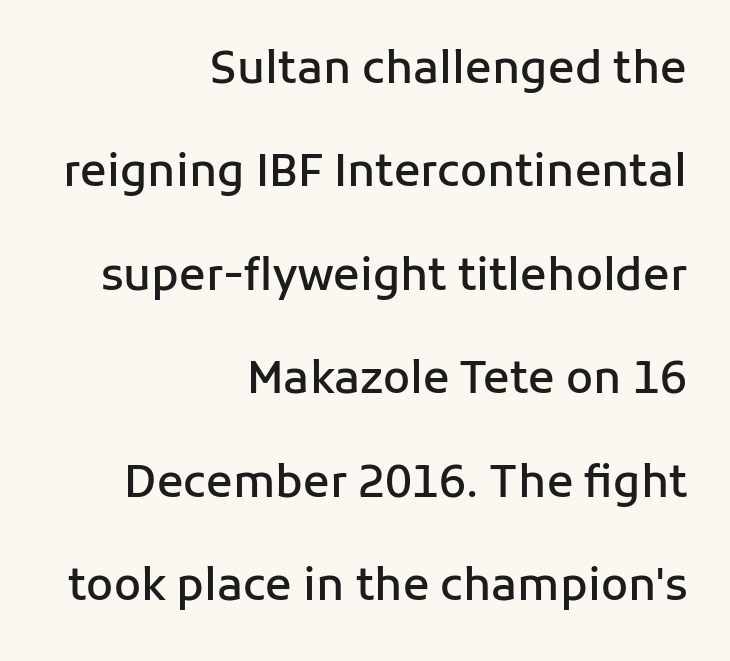
Q: Is the text bold? A: Semi-bold.
Q: Is the text italic (slanted)? A: No, it is upright.
Q: Is the typeface a serif or a sans-serif typeface? A: Sans-serif.
Q: Is the text underlined? A: No.
Q: How is the paragraph aligned? A: Right-aligned.
Q: Is the spacing between letters normal or unusually wide? A: Normal.
Q: Is the spacing between lines tight, normal or loose? A: Loose.
Q: Width (condensed, normal, or wide)? A: Normal.
Q: Stroke contrast? A: Low.
Q: x-height? A: Medium.
Q: Monospaced? A: No.
